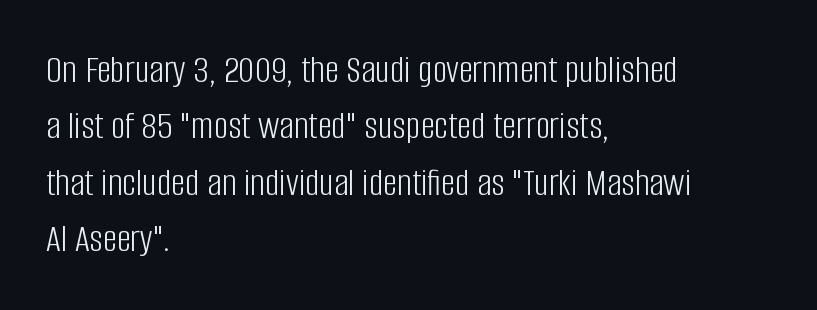
Where is the straight margin? On the left. The letters advance in unequal steps, a hallmark of proportional type. Unlike italic type, these characters show no tilt at all. Weight: in the light-to-regular range. What kind of face is this? One without serifs — a sans.
